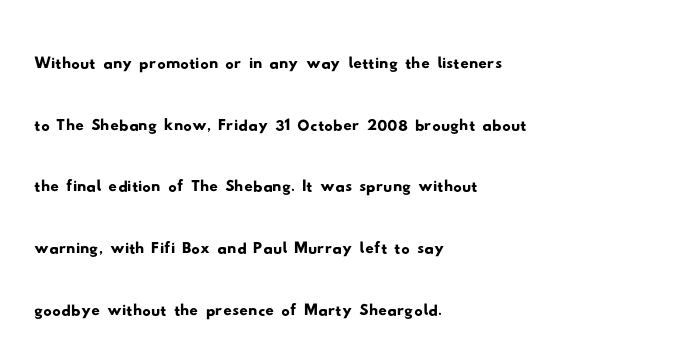
The image shows 42 px wide sans-serif type; set left-aligned, normal line spacing (1.47x), normal letter spacing, not underlined; low stroke contrast and a small x-height.
